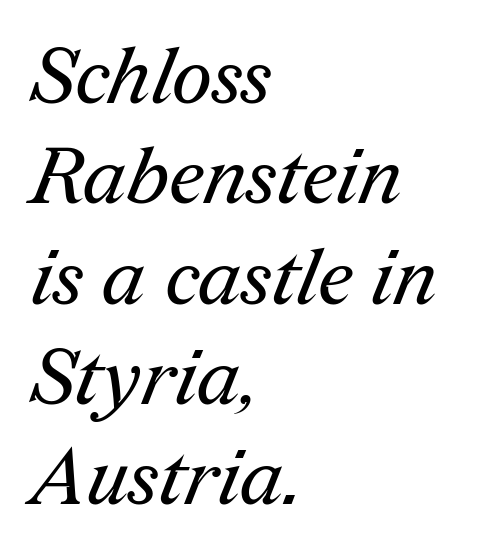
The image shows 79 px regular-weight serif type; set left-aligned, normal line spacing (1.27x), normal letter spacing, not underlined; medium stroke contrast and a medium x-height.
